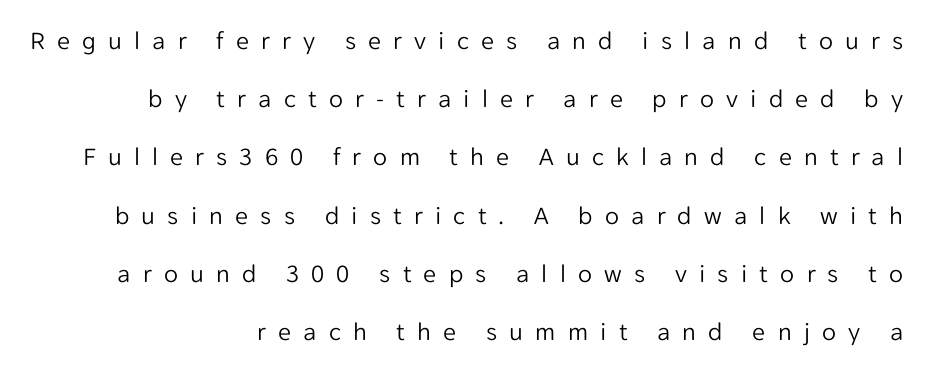
{"italic": "no", "bold": "no", "underline": "no", "line_spacing": "loose", "line_spacing_ratio": 2.24, "letter_spacing": "wide", "letter_spacing_em": 0.47, "glyph_px": 26}
